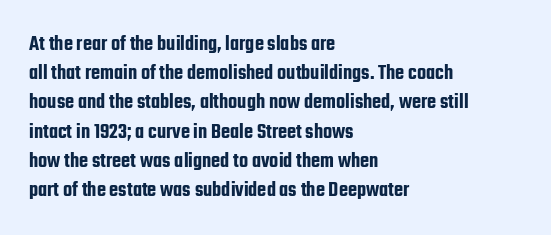
{"italic": "no", "underline": "no", "align": "left", "line_spacing": "normal", "line_spacing_ratio": 1.39, "letter_spacing": "normal", "letter_spacing_em": 0.0, "glyph_px": 21}
